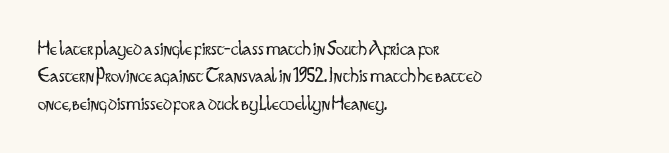
The image shows 21 px text type, upright; set left-aligned, normal line spacing (1.3x), normal letter spacing, not underlined.
